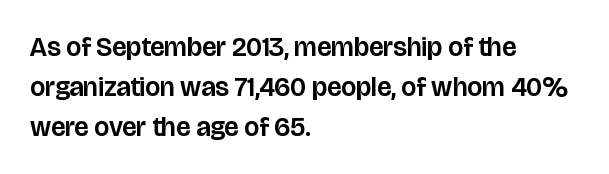
Regular leading. The zone under the glyphs is completely vacant. Italic? Not at all — the glyphs are vertical. A typesetter would call this zero additional tracking. Leftover space on each line is placed entirely after the last word.
